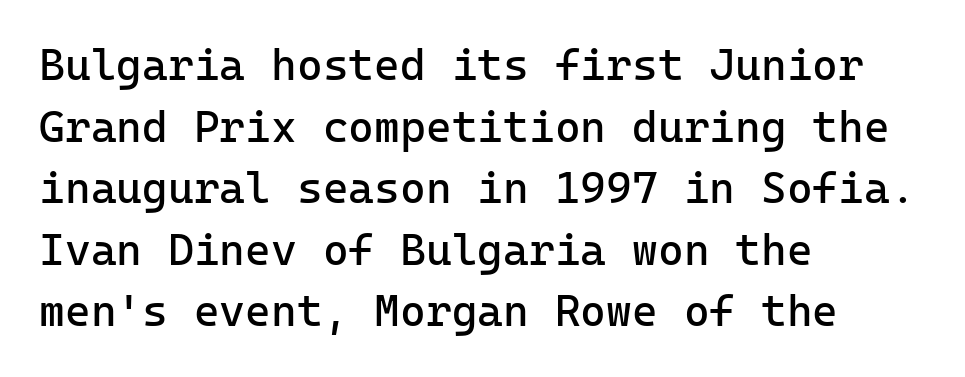
{"serif": "no", "italic": "no", "bold": "no", "weight": "regular", "width": "normal", "stroke_contrast": "low", "x_height": "medium", "underline": "no", "align": "left", "line_spacing": "normal", "line_spacing_ratio": 1.4, "letter_spacing": "normal", "letter_spacing_em": 0.0, "glyph_px": 44}
